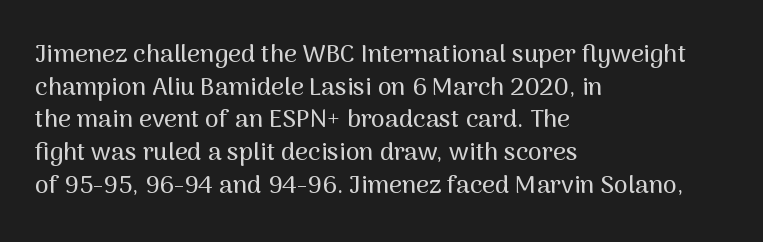
{"italic": "no", "underline": "no", "align": "left", "line_spacing": "normal", "line_spacing_ratio": 1.31, "letter_spacing": "normal", "letter_spacing_em": 0.0, "glyph_px": 25}
